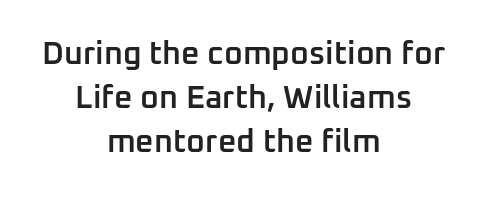
{"serif": "no", "italic": "no", "bold": "semi", "weight": "semibold", "width": "normal", "stroke_contrast": "low", "x_height": "medium", "monospaced": "no", "underline": "no", "align": "center", "line_spacing": "normal", "line_spacing_ratio": 1.38, "letter_spacing": "normal", "letter_spacing_em": 0.0, "glyph_px": 32}
